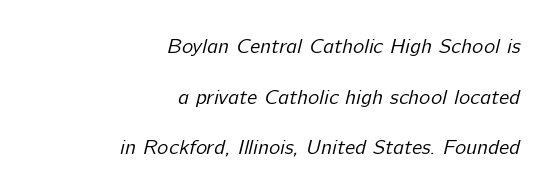
Q: Is the text bold? A: No.
Q: Is the text underlined? A: No.
Q: How is the paragraph aligned? A: Right-aligned.
Q: Is the spacing between letters normal or unusually wide? A: Normal.
Q: Is the spacing between lines tight, normal or loose? A: Loose.
